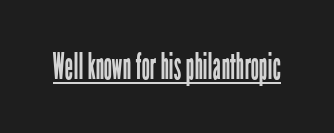
Q: Is the text bold? A: No.
Q: Is the text italic (slanted)? A: No, it is upright.
Q: Is the typeface a serif or a sans-serif typeface? A: Sans-serif.
Q: Is the text underlined? A: Yes.
Q: Is the spacing between letters normal or unusually wide? A: Normal.
Q: Width (condensed, normal, or wide)? A: Condensed.
Q: Stroke contrast? A: Low.
Q: x-height? A: Medium.
Q: Monospaced? A: No.
